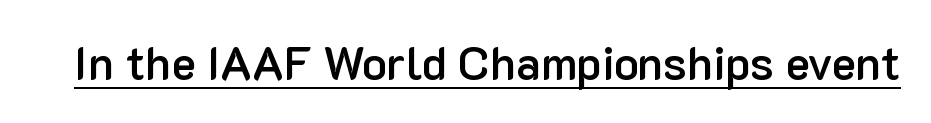
Proportional: the letters do not fall into vertical columns. Are there feet on the stems? There aren't — it's a sans. A typesetter would call this zero additional tracking. The rendering uses the underline text-decoration.
